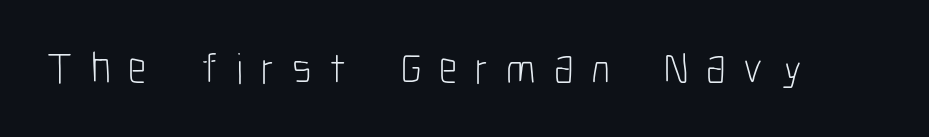
Rule under the text: the space is simply empty. You could not count columns in this text — the font is proportionally spaced. On a weight scale, this lands at 450 or below. The typography opts for an upright posture over an oblique one.
